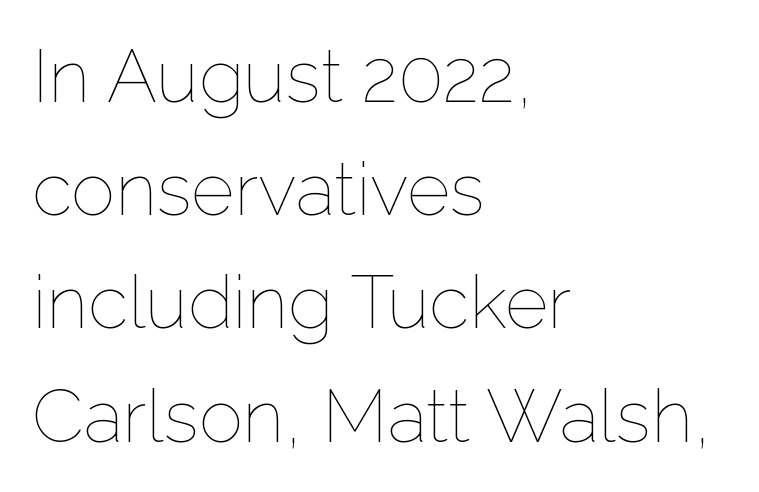
{"italic": "no", "bold": "no", "weight": "thin", "width": "normal", "stroke_contrast": "low", "x_height": "medium", "monospaced": "no", "underline": "no", "align": "left", "line_spacing": "normal", "line_spacing_ratio": 1.53, "letter_spacing": "normal", "letter_spacing_em": 0.0, "glyph_px": 74}
